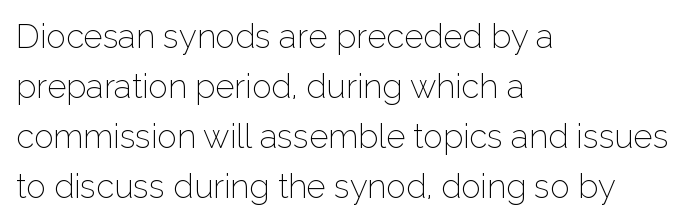
The image shows 33 px thin sans-serif type, upright; set left-aligned, normal line spacing (1.52x), normal letter spacing, not underlined; low stroke contrast and a medium x-height.
